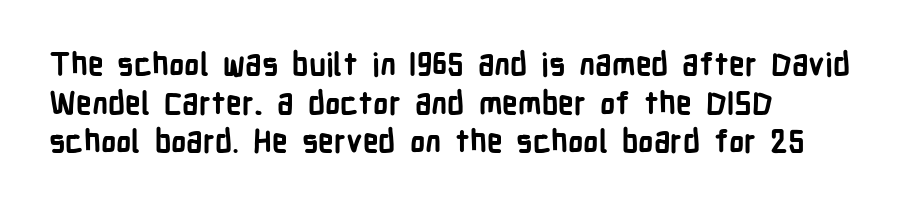
A typesetter would label this face a sans. Here the designer chose a conventional face with non-uniform glyph widths. A full-strength bold gives these letters their thick strokes. Inter-character spacing is left at the font's built-in metrics. The lines are quadded left.
